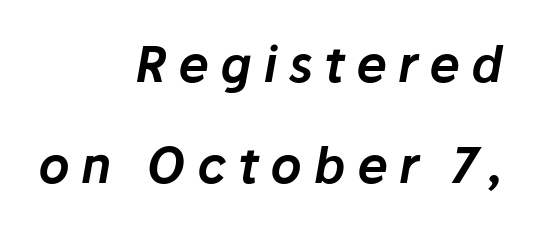
Q: Is the text italic (slanted)? A: Yes, it leans right by about 10 degrees.
Q: Is the text underlined? A: No.
Q: How is the paragraph aligned? A: Right-aligned.
Q: Is the spacing between letters normal or unusually wide? A: Unusually wide.
Q: Is the spacing between lines tight, normal or loose? A: Loose.
Q: Width (condensed, normal, or wide)? A: Normal.
Q: Stroke contrast? A: Low.
Q: x-height? A: Medium.
Q: Monospaced? A: No.
